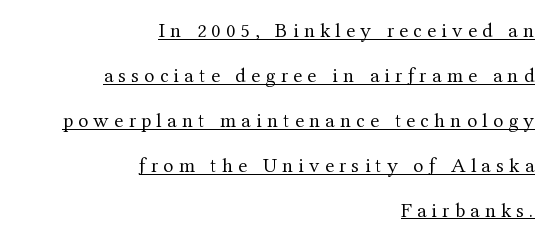
{"italic": "no", "bold": "no", "underline": "yes", "align": "right", "line_spacing": "loose", "line_spacing_ratio": 2.14, "letter_spacing": "wide", "letter_spacing_em": 0.25, "glyph_px": 21}
